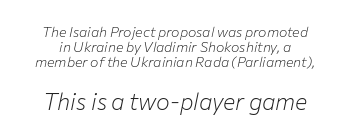
{"italic": "yes", "lean": "right", "slant_degrees": 12, "bold": "no", "underline": "no", "line_spacing": "tight", "line_spacing_ratio": 1.08, "letter_spacing": "normal", "letter_spacing_em": 0.0, "larger_block": "second", "size_ratio": 1.64, "glyph_px": 23}
